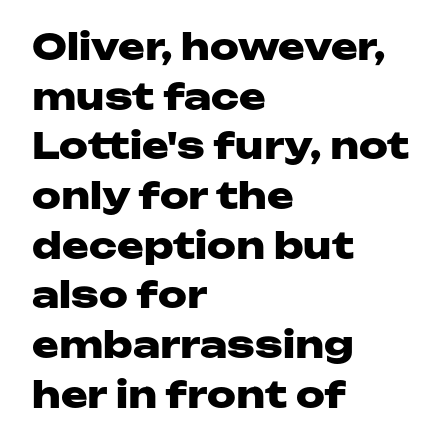
{"serif": "no", "italic": "no", "bold": "yes", "weight": "heavy", "width": "wide", "stroke_contrast": "low", "x_height": "medium", "monospaced": "no", "underline": "no", "align": "left", "line_spacing": "normal", "line_spacing_ratio": 1.38, "letter_spacing": "normal", "letter_spacing_em": 0.0, "glyph_px": 36}
